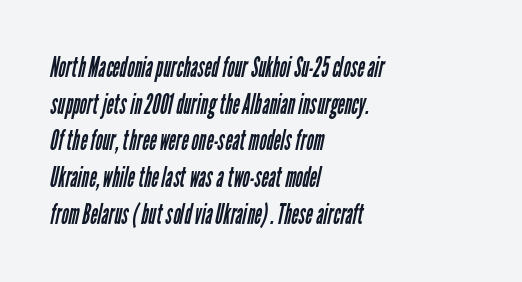
Stroke mass is kept to a normal reading level or below. Varying glyph widths throughout — classic text-font behaviour. The lines in this sample share a left origin and differ only in where they stop. Stroke terminals: plain, sans-serif. Students, observe: this is what conventionally led text looks like. Descenders are the only things crossing below the line.
